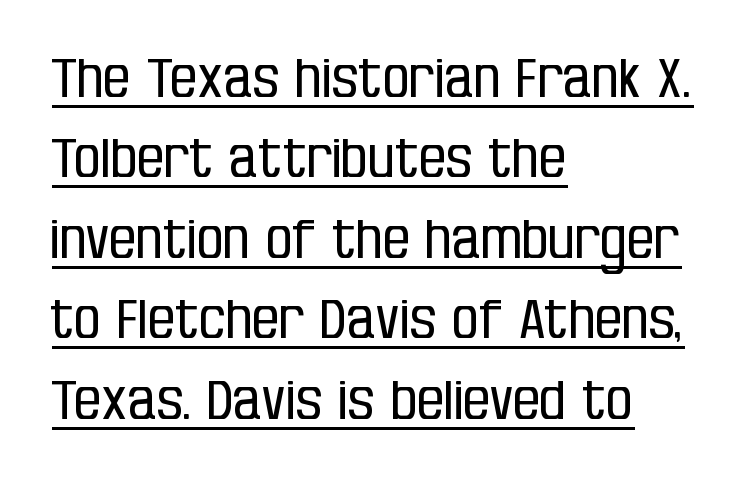
{"serif": "no", "italic": "no", "bold": "no", "weight": "regular", "width": "condensed", "stroke_contrast": "low", "x_height": "large", "monospaced": "no", "underline": "yes", "align": "left", "line_spacing": "normal", "line_spacing_ratio": 1.49, "letter_spacing": "normal", "letter_spacing_em": 0.0, "glyph_px": 54}
